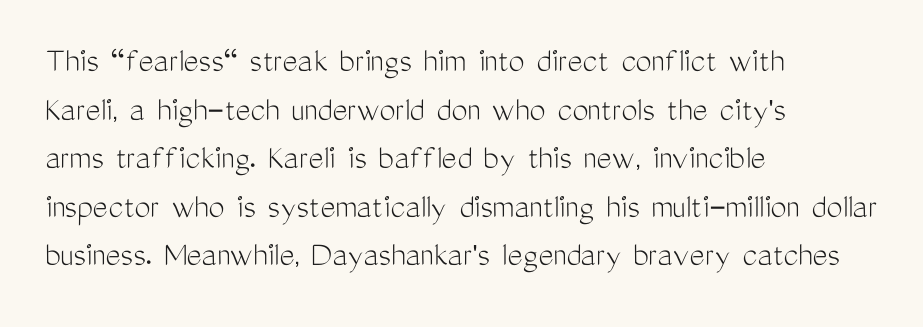
{"serif": "no", "italic": "no", "bold": "no", "weight": "light", "width": "condensed", "stroke_contrast": "medium", "x_height": "medium", "monospaced": "no", "underline": "no", "align": "left", "line_spacing": "normal", "line_spacing_ratio": 1.35, "letter_spacing": "normal", "letter_spacing_em": 0.0, "glyph_px": 36}
